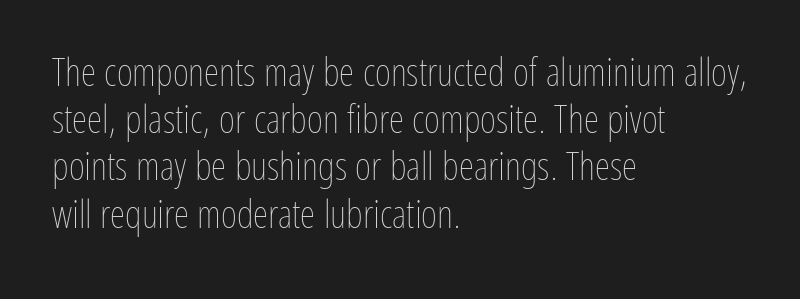
Q: Is the text bold? A: No.
Q: Is the text italic (slanted)? A: No, it is upright.
Q: Is the text underlined? A: No.
Q: How is the paragraph aligned? A: Left-aligned.
Q: Is the spacing between letters normal or unusually wide? A: Normal.
Q: Width (condensed, normal, or wide)? A: Condensed.
Q: Stroke contrast? A: Low.
Q: x-height? A: Medium.
Q: Monospaced? A: No.
